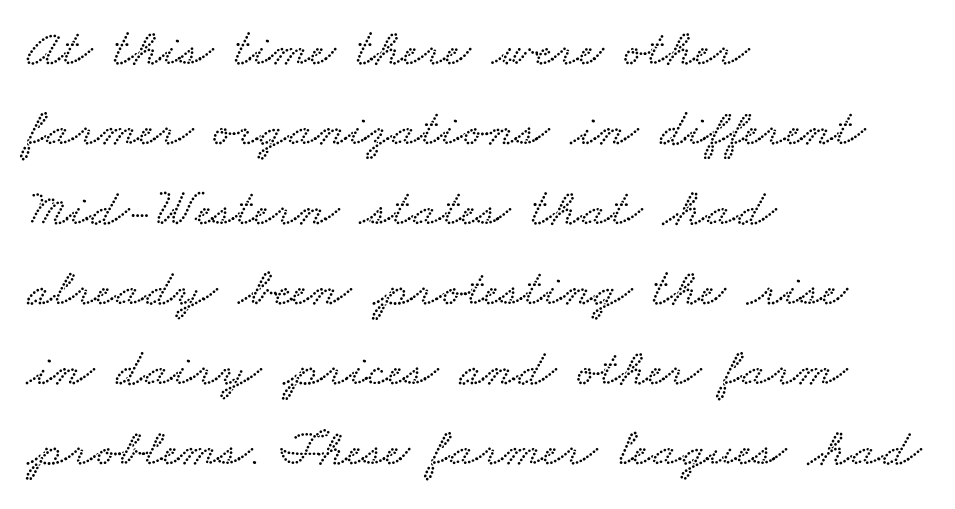
{"width": "wide", "stroke_contrast": "low", "x_height": "small", "monospaced": "no", "underline": "no", "align": "left", "line_spacing": "normal", "line_spacing_ratio": 1.48, "letter_spacing": "normal", "letter_spacing_em": 0.0, "glyph_px": 54}
